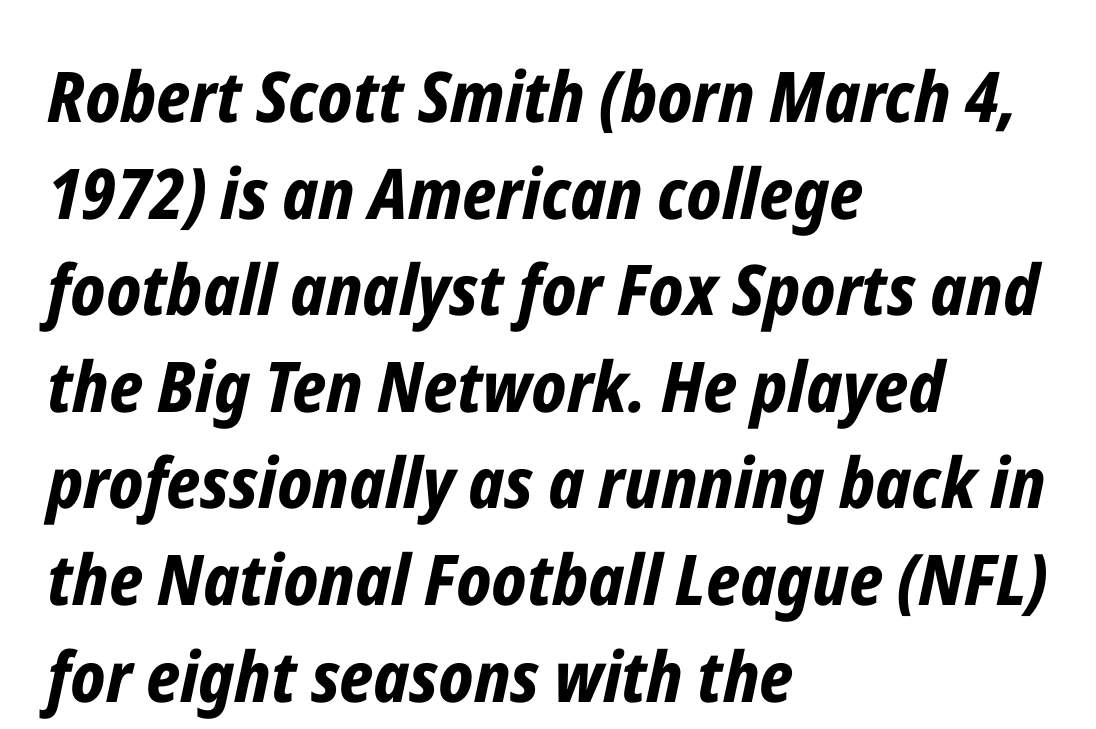
The image shows 70 px bold, condensed type, italic (leaning right); set left-aligned, normal line spacing (1.38x), normal letter spacing, not underlined; low stroke contrast and a medium x-height.
